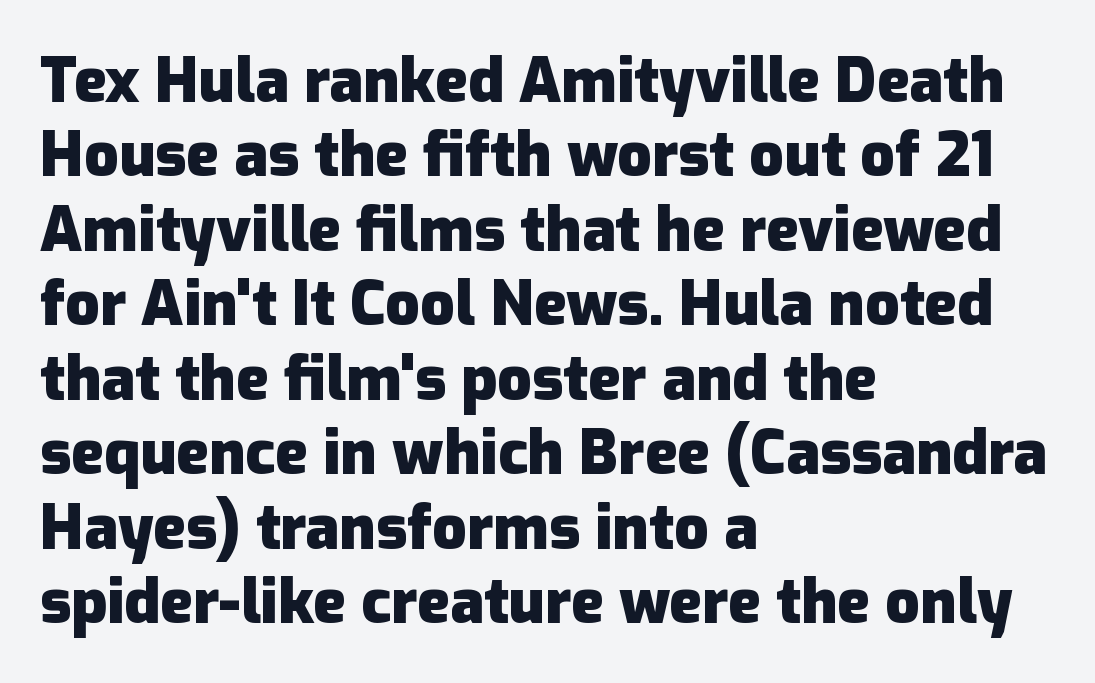
{"serif": "no", "italic": "no", "bold": "yes", "weight": "heavy", "width": "normal", "stroke_contrast": "low", "x_height": "medium", "monospaced": "no", "underline": "no", "align": "left", "line_spacing_ratio": 1.22, "letter_spacing": "normal", "letter_spacing_em": 0.0, "glyph_px": 61}
